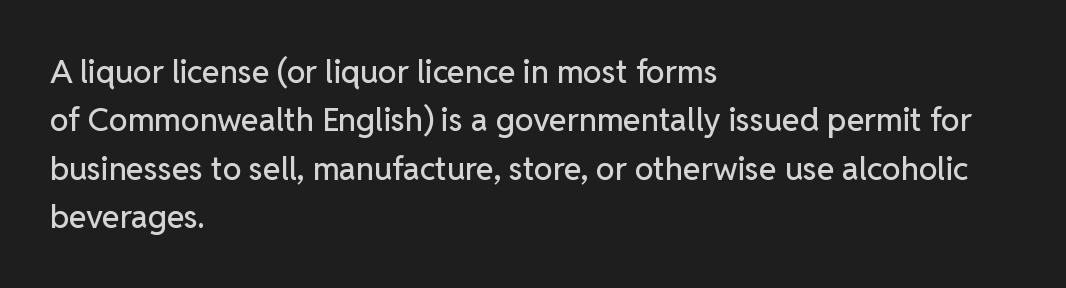
Unmarked baselines from the first word to the last. Each letter keeps its own natural width here, so spacing adapts to shape. The block of text has a typical density, with ordinary space between rows. Observe the absence of serifs on each vertical stroke in this sample.
